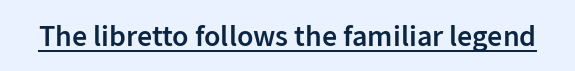
Q: Is the text bold? A: Semi-bold.
Q: Is the text italic (slanted)? A: No, it is upright.
Q: Is the typeface a serif or a sans-serif typeface? A: Sans-serif.
Q: Is the text underlined? A: Yes.
Q: Is the spacing between letters normal or unusually wide? A: Normal.
Q: Width (condensed, normal, or wide)? A: Normal.
Q: Stroke contrast? A: Low.
Q: x-height? A: Medium.
Q: Monospaced? A: No.
